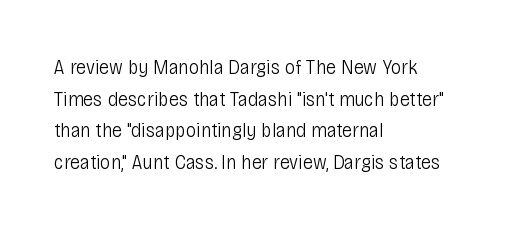
Style check: upright. Leftover space on each line is placed entirely after the last word. The rows are spaced the way most documents space them. The font is comparable to plain body text, perhaps lighter. Honestly, there is no underline to notice here at all. Nobody touched the tracking dial on this one.
